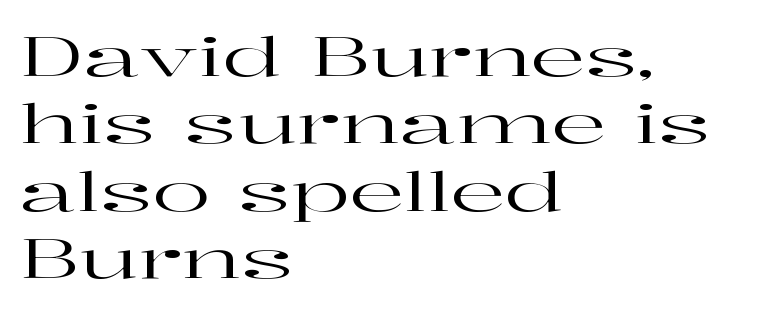
{"serif": "yes", "italic": "no", "width": "wide", "stroke_contrast": "high", "x_height": "medium", "monospaced": "no", "underline": "no", "align": "left", "line_spacing": "normal", "line_spacing_ratio": 1.25, "letter_spacing": "normal", "letter_spacing_em": 0.0, "glyph_px": 54}
